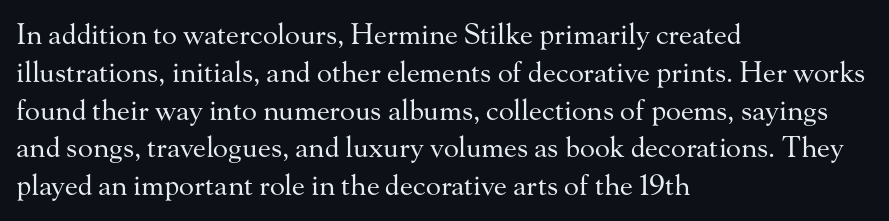
The image shows 28 px regular-weight serif type, upright; set left-aligned, normal line spacing (1.35x), normal letter spacing, not underlined; medium stroke contrast and a small x-height.
